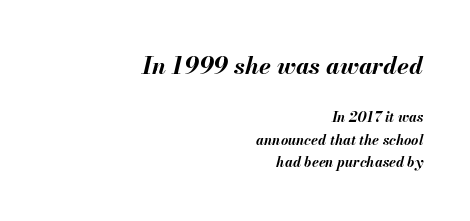
What stands out about the letter spacing? Nothing — it is the standard amount. The passage shown begins with its larger block and ends with its smaller one. Does the copy run flush right? Yes — the right margin is perfectly even. Posture: slanted. A clean baseline with only descenders dipping below it. As a designer I'd log this as weight 700, bold.
